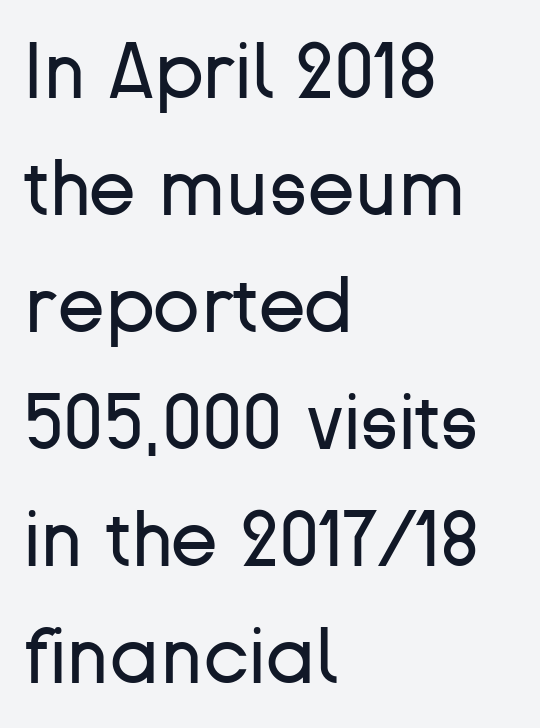
Q: Is the text bold? A: No.
Q: Is the text italic (slanted)? A: No, it is upright.
Q: Is the typeface a serif or a sans-serif typeface? A: Sans-serif.
Q: Is the text underlined? A: No.
Q: How is the paragraph aligned? A: Left-aligned.
Q: Is the spacing between letters normal or unusually wide? A: Normal.
Q: Is the spacing between lines tight, normal or loose? A: Normal.
Q: Width (condensed, normal, or wide)? A: Normal.
Q: Stroke contrast? A: Low.
Q: x-height? A: Medium.
Q: Monospaced? A: No.
